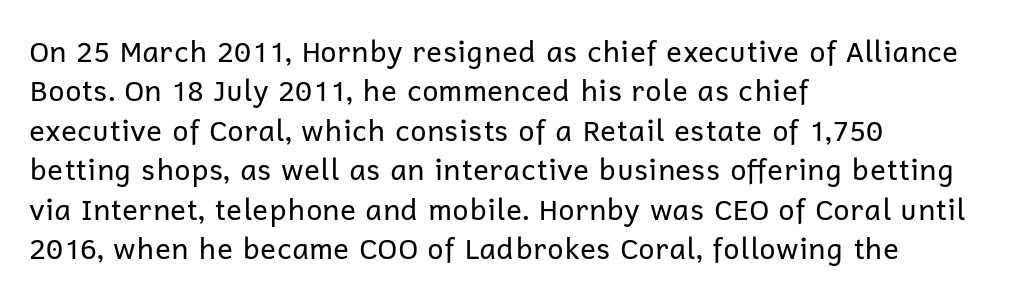
Q: Is the text bold? A: No.
Q: Is the text italic (slanted)? A: No, it is upright.
Q: Is the typeface a serif or a sans-serif typeface? A: Sans-serif.
Q: Is the text underlined? A: No.
Q: How is the paragraph aligned? A: Left-aligned.
Q: Is the spacing between letters normal or unusually wide? A: Normal.
Q: Is the spacing between lines tight, normal or loose? A: Normal.
Q: Width (condensed, normal, or wide)? A: Normal.
Q: Stroke contrast? A: Low.
Q: x-height? A: Medium.
Q: Monospaced? A: No.
